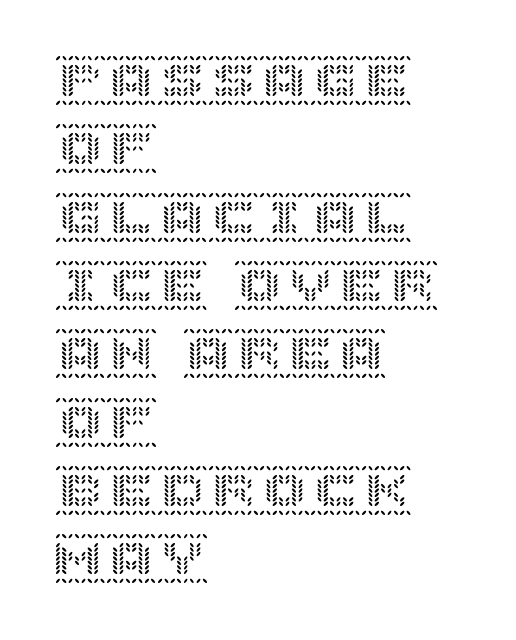
A normal amount of white space separates one row of letters from the next. All the whitespace from short lines collects on the right. What stands out about the letter spacing? Nothing — it is the standard amount. The specimen reads as upright at a glance. Unmarked baselines from the first word to the last.
